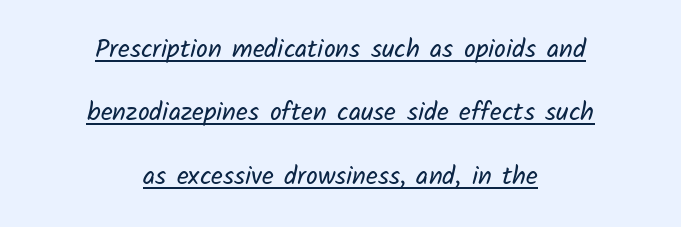
{"bold": "no", "underline": "yes", "align": "center", "line_spacing": "loose", "line_spacing_ratio": 2.44, "letter_spacing": "normal", "letter_spacing_em": 0.0, "glyph_px": 26}
